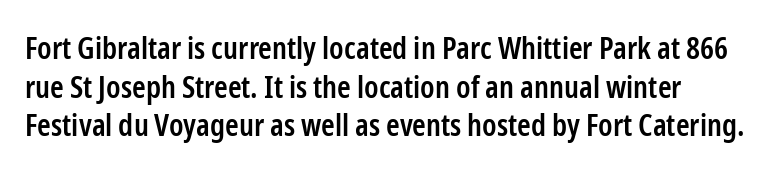
These lines were composed using upright roman letters. The letters are semibold — heavier than regular but short of a full bold. Students, observe: this is what conventionally led text looks like. A classic flush-left, rag-right setting is used for this passage.
